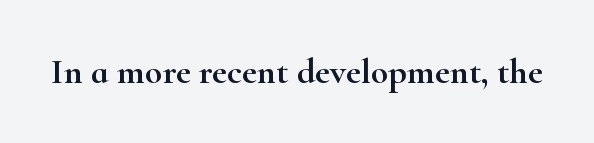
Descenders are the only things crossing below the line. Here the designer chose a conventional face with non-uniform glyph widths. Tall strokes in this sample are plumb rather than angled. The letterforms sit shoulder to shoulder at normal distance. Typographically, this falls in the serif category.
